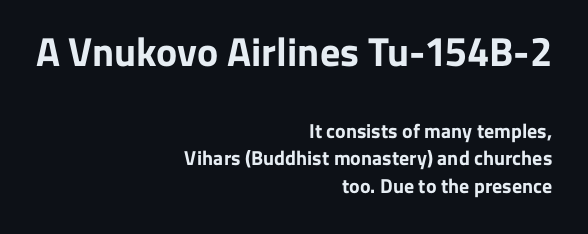
Q: Is the text bold? A: Yes.
Q: Is the text italic (slanted)? A: No, it is upright.
Q: Is the typeface a serif or a sans-serif typeface? A: Sans-serif.
Q: Is the text underlined? A: No.
Q: How is the paragraph aligned? A: Right-aligned.
Q: Is the spacing between letters normal or unusually wide? A: Normal.
Q: Is the spacing between lines tight, normal or loose? A: Normal.
Q: Which block of text is set in a larger size, the first (top) or the second (bottom)? A: The first (top) one.
Q: Width (condensed, normal, or wide)? A: Normal.
Q: Stroke contrast? A: Low.
Q: x-height? A: Medium.
Q: Monospaced? A: No.
